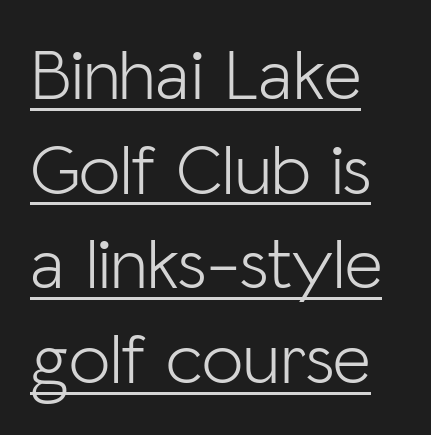
{"serif": "no", "italic": "no", "bold": "no", "weight": "light", "width": "normal", "stroke_contrast": "low", "x_height": "medium", "monospaced": "no", "underline": "yes", "align": "left", "line_spacing": "normal", "line_spacing_ratio": 1.28, "letter_spacing": "normal", "letter_spacing_em": 0.0, "glyph_px": 74}
